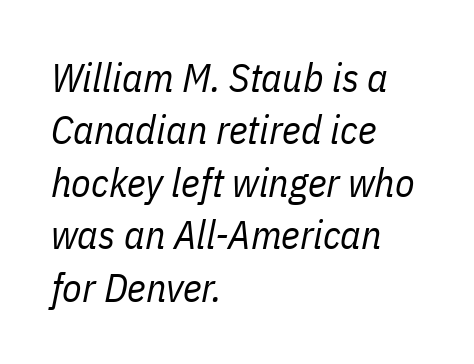
Looking at the ascenders, they clearly lean. Horizontally, the lines are justified to the leading edge only. The letters advance in unequal steps, a hallmark of proportional type. The leading is moderate, giving the passage an even texture.
